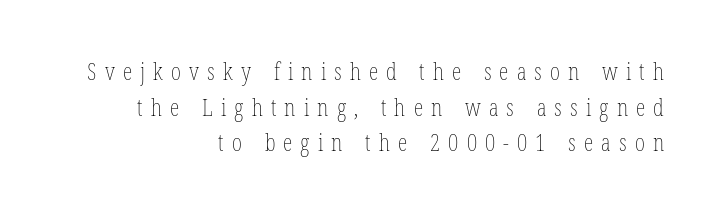
Has an underline been added? It has not. Vertically, the passage feels balanced, rows spaced as you'd expect. Someone cranked the tracking dial way up on this one. Notice how the stems are strictly vertical — no italics here. Casual observation: everything's shoved over to the right.
